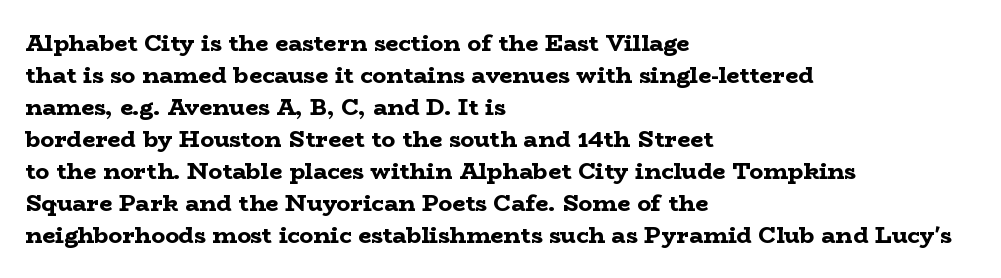
Compared with typical paragraphs, the rows here are spaced about the same. In terms of posture, this sample is upright. You'd pick this weight for a headline — it's a proper bold. Typeset ragged right — the left edge is the straight one.
